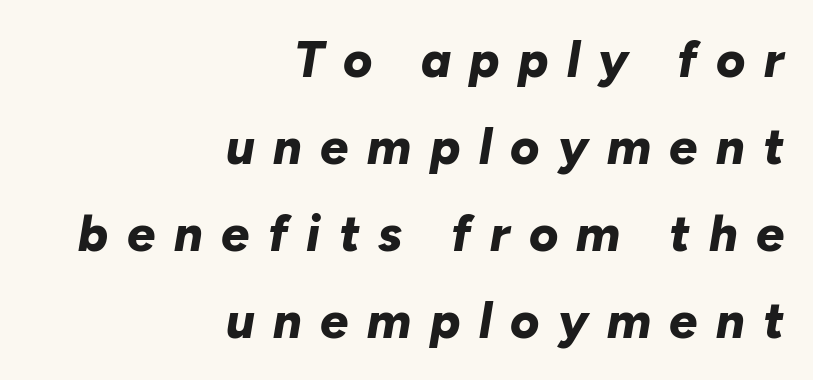
The image shows 50 px bold type, italic (leaning right); set right-aligned, line spacing 1.74x, unusually wide letter spacing (+0.37 em), not underlined; low stroke contrast and a medium x-height.
